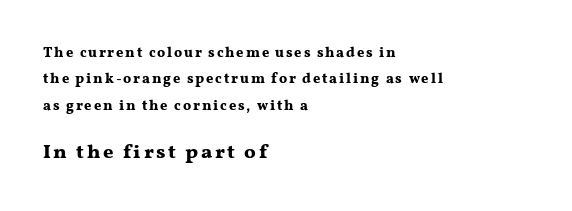
These lines were composed using upright roman letters. No word sits above an underline. This sample is left-justified, so line endings fall wherever the words run out. Stroke thickness is high; the sample reads as a true bold.
